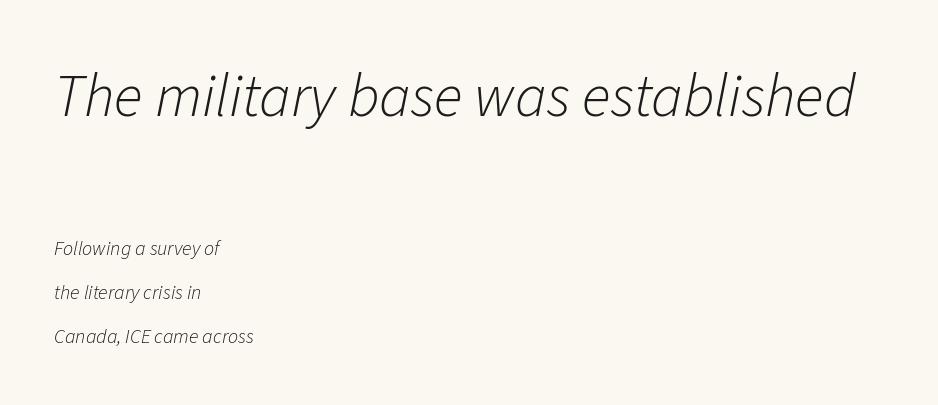
Q: Is the text bold? A: No.
Q: Is the text italic (slanted)? A: Yes, it leans right by about 11 degrees.
Q: Is the text underlined? A: No.
Q: How is the paragraph aligned? A: Left-aligned.
Q: Is the spacing between letters normal or unusually wide? A: Normal.
Q: Is the spacing between lines tight, normal or loose? A: Loose.
Q: Which block of text is set in a larger size, the first (top) or the second (bottom)? A: The first (top) one.
Q: Width (condensed, normal, or wide)? A: Normal.
Q: Stroke contrast? A: Low.
Q: x-height? A: Medium.
Q: Monospaced? A: No.
